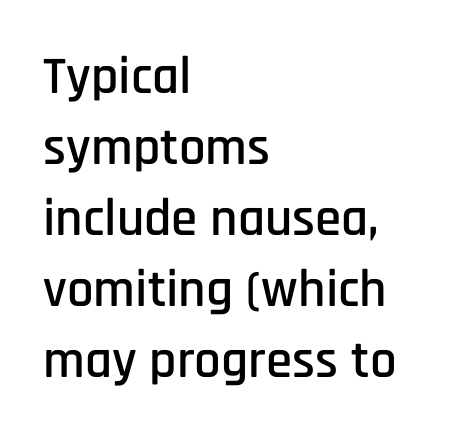
Q: Is the text italic (slanted)? A: No, it is upright.
Q: Is the typeface a serif or a sans-serif typeface? A: Sans-serif.
Q: Is the text underlined? A: No.
Q: How is the paragraph aligned? A: Left-aligned.
Q: Is the spacing between letters normal or unusually wide? A: Normal.
Q: Is the spacing between lines tight, normal or loose? A: Normal.
Q: Width (condensed, normal, or wide)? A: Condensed.
Q: Stroke contrast? A: Low.
Q: x-height? A: Large.
Q: Monospaced? A: No.
